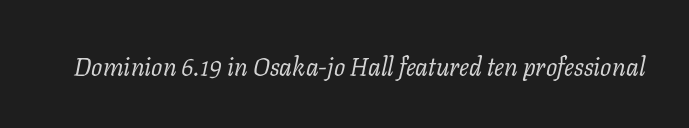
{"italic": "yes", "lean": "right", "slant_degrees": 11, "bold": "no", "underline": "no", "letter_spacing": "normal", "letter_spacing_em": 0.0, "glyph_px": 25}
